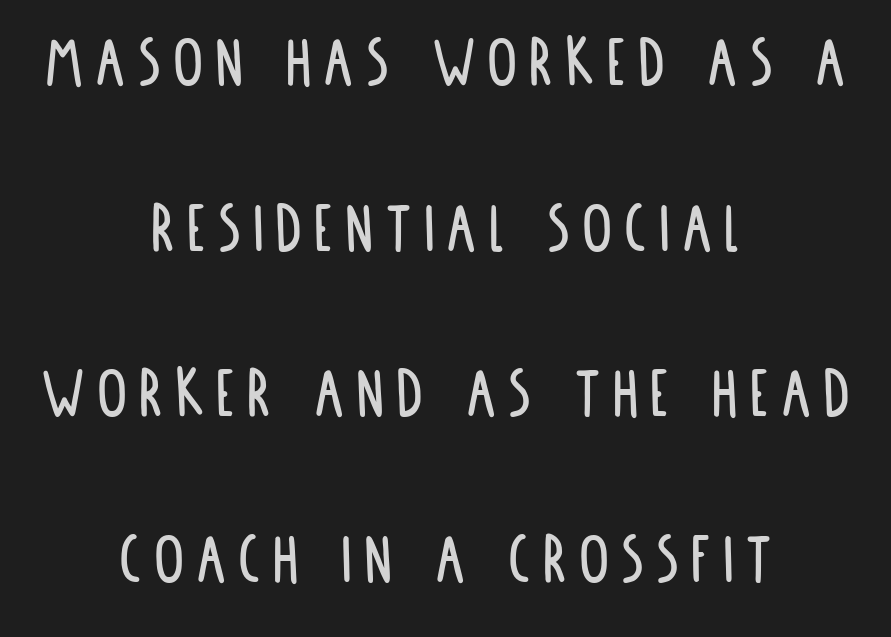
The lettering holds an erect, upright posture throughout. Character widths vary here, with narrow letters taking less room than wide ones. A bare baseline throughout the passage. The characters display no serif detailing; their extremities are plain.
